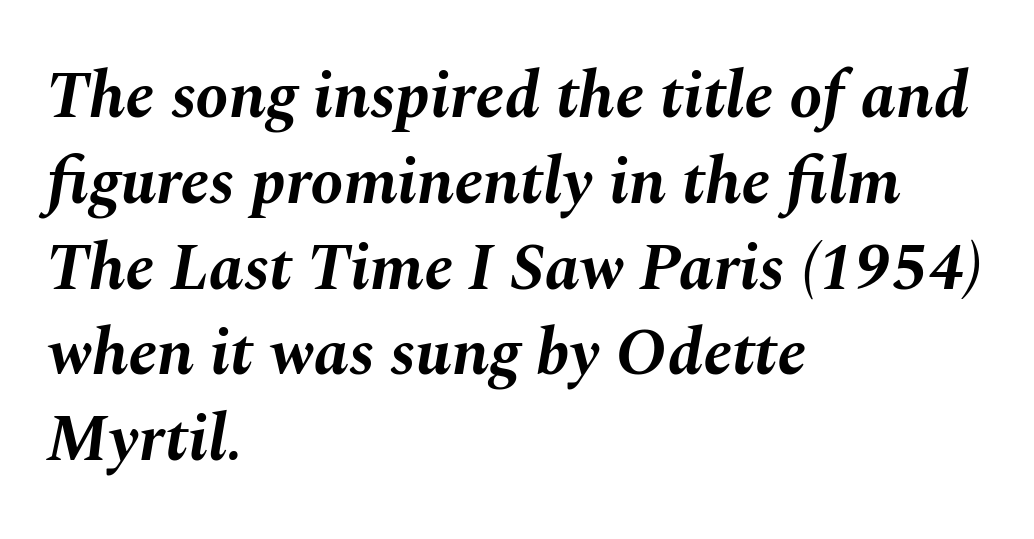
{"italic": "yes", "lean": "right", "slant_degrees": 10, "bold": "yes", "weight": "bold", "width": "normal", "stroke_contrast": "medium", "x_height": "medium", "monospaced": "no", "underline": "no", "align": "left", "line_spacing": "normal", "line_spacing_ratio": 1.3, "letter_spacing": "normal", "letter_spacing_em": 0.0, "glyph_px": 66}
